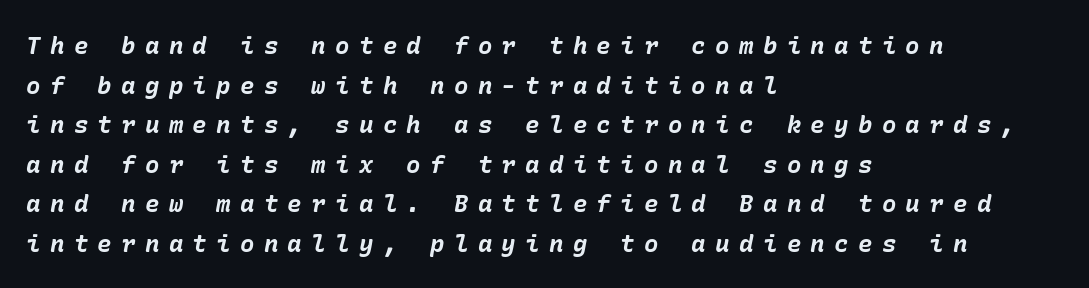
{"italic": "yes", "lean": "right", "slant_degrees": 10, "bold": "yes", "underline": "no", "align": "left", "line_spacing": "normal", "line_spacing_ratio": 1.65, "letter_spacing": "wide", "letter_spacing_em": 0.39, "glyph_px": 24}
